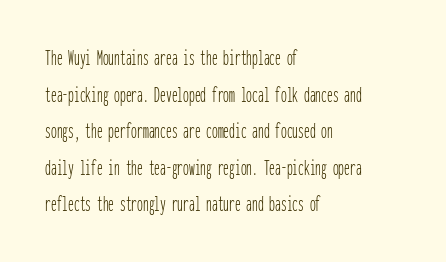
Notice how descenders clear the ascenders below comfortably — that's standard leading. Heft: none added — not bold. Posture: upright roman. The tracking reads as untouched default to a designer's eye. If you drew a ruler down the left edge, every line would touch it.
